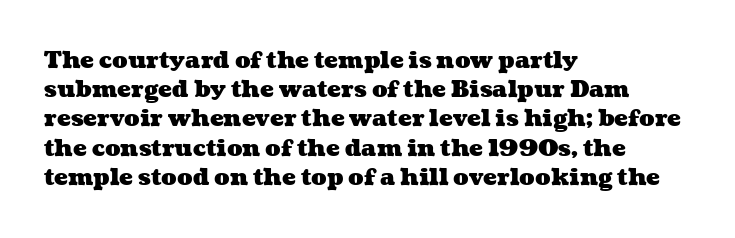
{"bold": "yes", "underline": "no", "align": "left", "line_spacing": "normal", "line_spacing_ratio": 1.27, "letter_spacing": "normal", "letter_spacing_em": 0.0, "glyph_px": 23}
